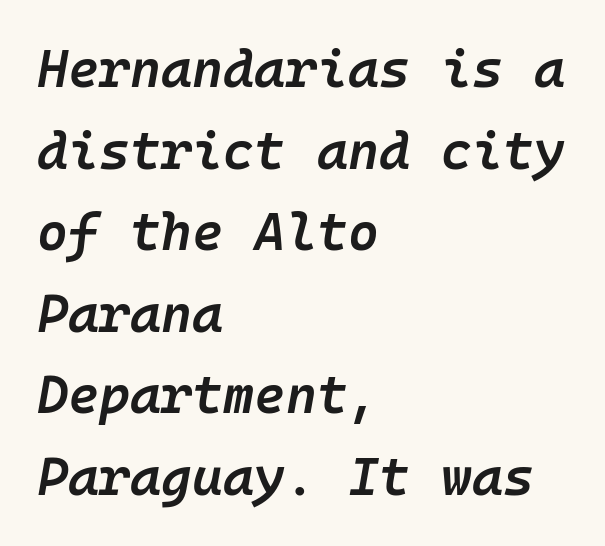
The image shows 53 px semibold type, italic (leaning right); set left-aligned, normal line spacing (1.54x), normal letter spacing, not underlined; low stroke contrast and a medium x-height.
